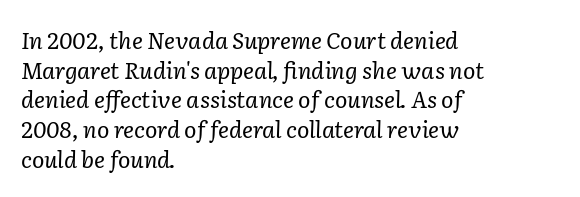
{"italic": "yes", "lean": "right", "slant_degrees": 2, "bold": "no", "underline": "no", "align": "left", "line_spacing": "normal", "line_spacing_ratio": 1.29, "letter_spacing": "normal", "letter_spacing_em": 0.0, "glyph_px": 23}
